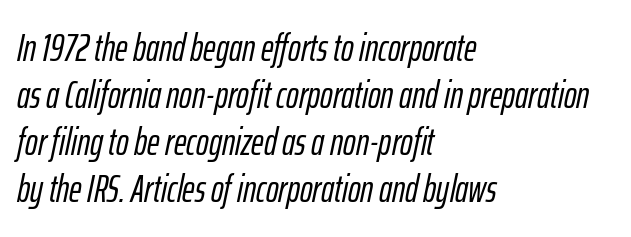
The image shows 38 px condensed type, italic (leaning right); set left-aligned, line spacing 1.24x, normal letter spacing, not underlined; low stroke contrast and a medium x-height.
